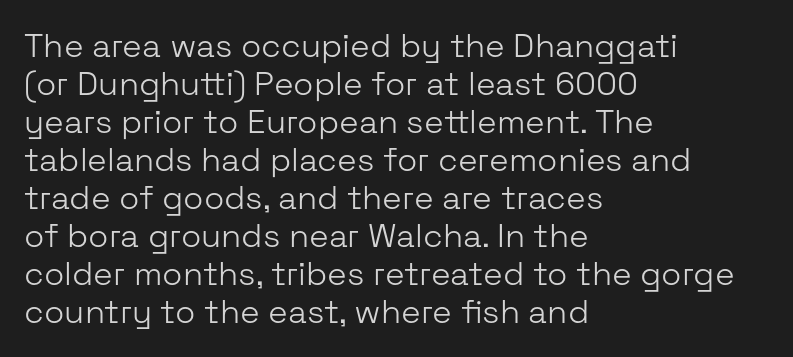
This sample uses plain, unmodified letter spacing. Where is the straight margin? On the left. Think of a printed novel: that variable character pitch is what you see here. This is the regular roman posture of the typeface. The weight would be labelled regular, book, light, or lighter still. The glyphs in this specimen are sans serif.
